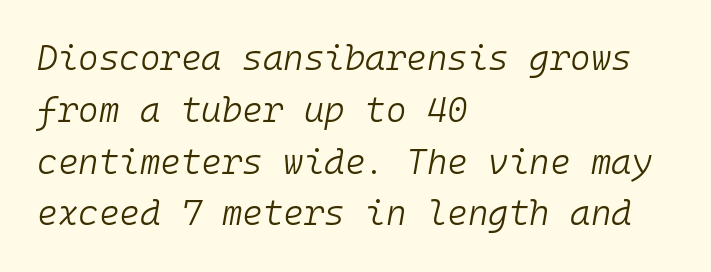
Q: Is the text bold? A: No.
Q: Is the text italic (slanted)? A: Yes, it leans right by about 10 degrees.
Q: Is the text underlined? A: No.
Q: How is the paragraph aligned? A: Left-aligned.
Q: Is the spacing between letters normal or unusually wide? A: Normal.
Q: Is the spacing between lines tight, normal or loose? A: Normal.
Q: Width (condensed, normal, or wide)? A: Normal.
Q: Stroke contrast? A: Low.
Q: x-height? A: Medium.
Q: Monospaced? A: Yes.
